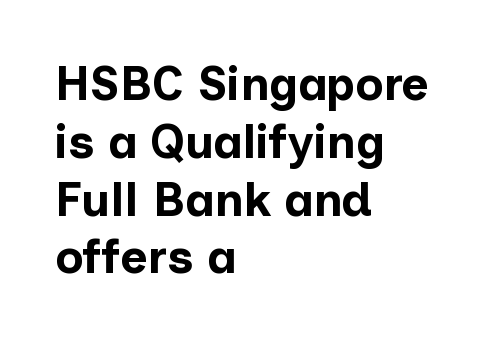
Rule under the text: the space is simply empty. This rendering uses left alignment, leaving the right contour irregular. The letters stand straight up with perfectly vertical stems. Looks like regular typesetting: each glyph gets only the width it needs.
